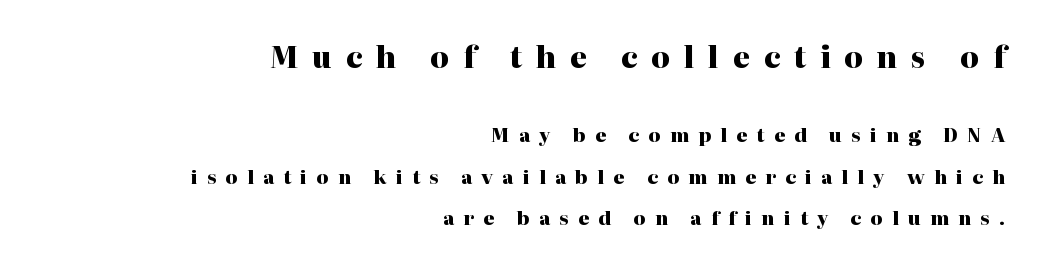
{"serif": "yes", "italic": "no", "bold": "yes", "weight": "heavy", "width": "normal", "stroke_contrast": "high", "x_height": "medium", "monospaced": "no", "underline": "no", "align": "right", "line_spacing": "loose", "line_spacing_ratio": 2.18, "letter_spacing": "wide", "letter_spacing_em": 0.48, "larger_block": "first", "size_ratio": 1.53, "glyph_px": 29}
